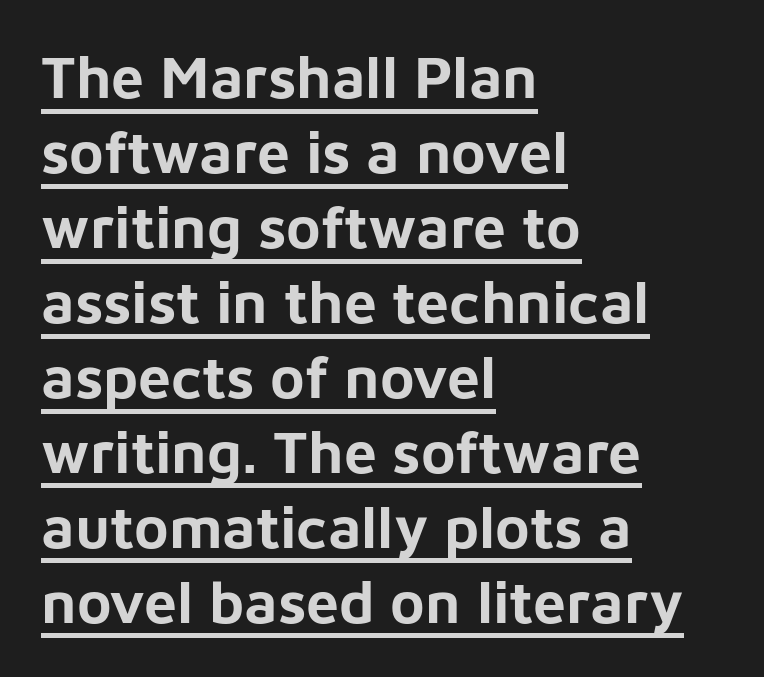
The image shows 59 px bold sans-serif type, upright; set left-aligned, normal line spacing (1.27x), normal letter spacing, underlined; low stroke contrast and a medium x-height.
